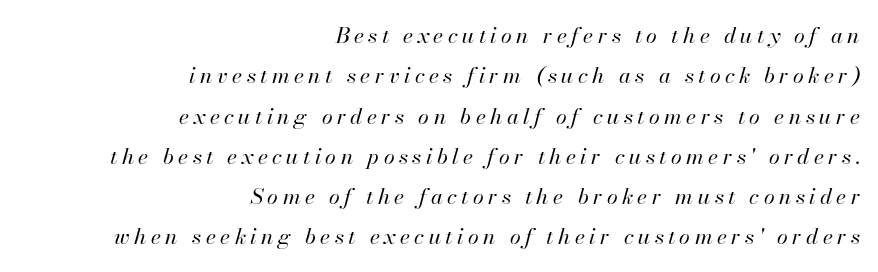
Q: Is the text bold? A: No.
Q: Is the text italic (slanted)? A: Yes, it leans right by about 13 degrees.
Q: Is the text underlined? A: No.
Q: How is the paragraph aligned? A: Right-aligned.
Q: Is the spacing between letters normal or unusually wide? A: Unusually wide.
